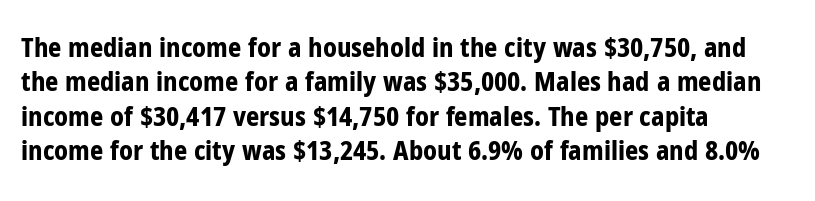
{"italic": "no", "bold": "yes", "underline": "no", "align": "left", "line_spacing": "normal", "line_spacing_ratio": 1.32, "letter_spacing": "normal", "letter_spacing_em": 0.0, "glyph_px": 26}
